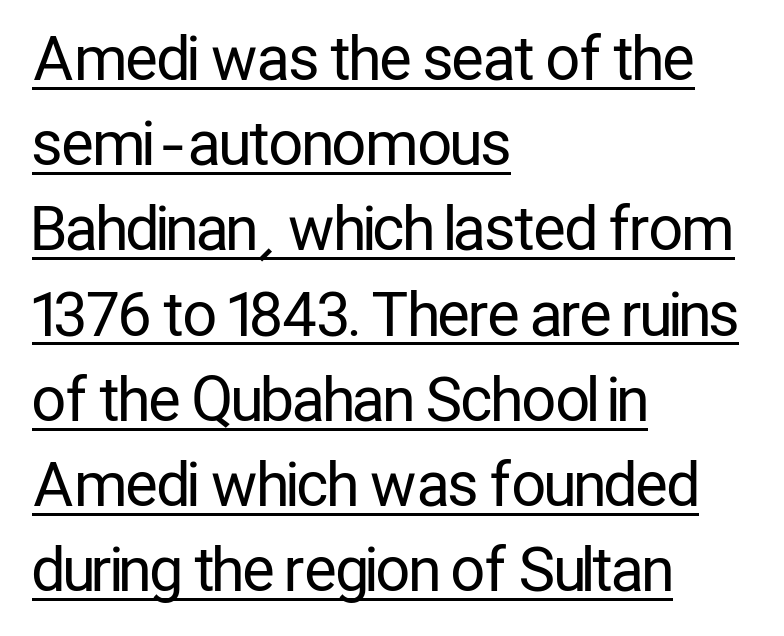
The rows are spaced the way most documents space them. Classification — sans serif. The passage shown is underscored from start to finish. The letters look calm and open, with moderate or lighter stems. This is roman type, the default non-slanted kind.
